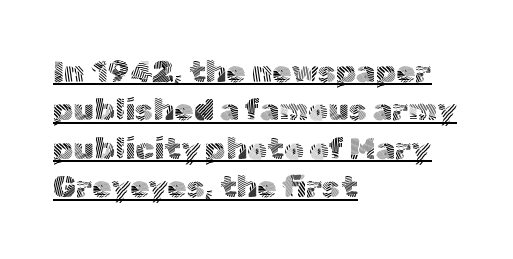
Do the characters align in a grid? No, the font is proportional. Every word sits above its own underline. These lines are set flush left with a ragged right edge. Weight: not bold — regular or lighter.
